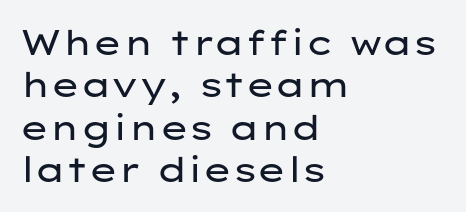
Stroke thickness stays within the range of a standard reading face or lighter. Nothing unusual about the tracking: characters are spaced as the font intends. Left-aligned paragraph, ragged on the right. A typesetter would mark this as roman, not italic. Varying glyph widths throughout — classic text-font behaviour.
